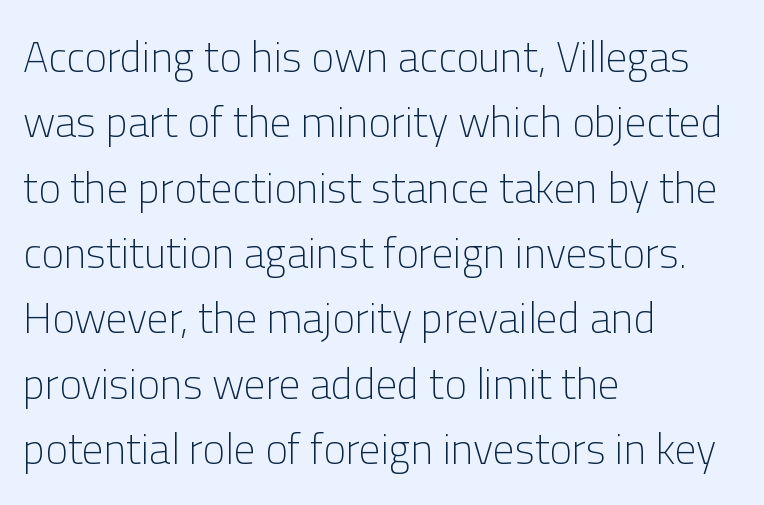
Q: Is the text bold? A: No.
Q: Is the text italic (slanted)? A: No, it is upright.
Q: Is the typeface a serif or a sans-serif typeface? A: Sans-serif.
Q: Is the text underlined? A: No.
Q: How is the paragraph aligned? A: Left-aligned.
Q: Is the spacing between letters normal or unusually wide? A: Normal.
Q: Is the spacing between lines tight, normal or loose? A: Normal.
Q: Width (condensed, normal, or wide)? A: Normal.
Q: Stroke contrast? A: Low.
Q: x-height? A: Medium.
Q: Monospaced? A: No.
